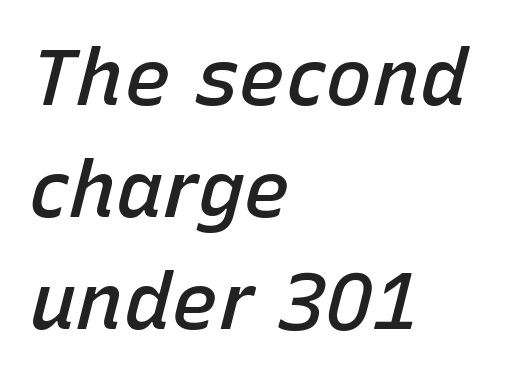
{"italic": "yes", "lean": "right", "slant_degrees": 15, "bold": "semi", "weight": "semibold", "width": "normal", "stroke_contrast": "low", "x_height": "medium", "monospaced": "no", "underline": "no", "align": "left", "line_spacing": "normal", "line_spacing_ratio": 1.42, "letter_spacing": "normal", "letter_spacing_em": 0.0, "glyph_px": 79}
